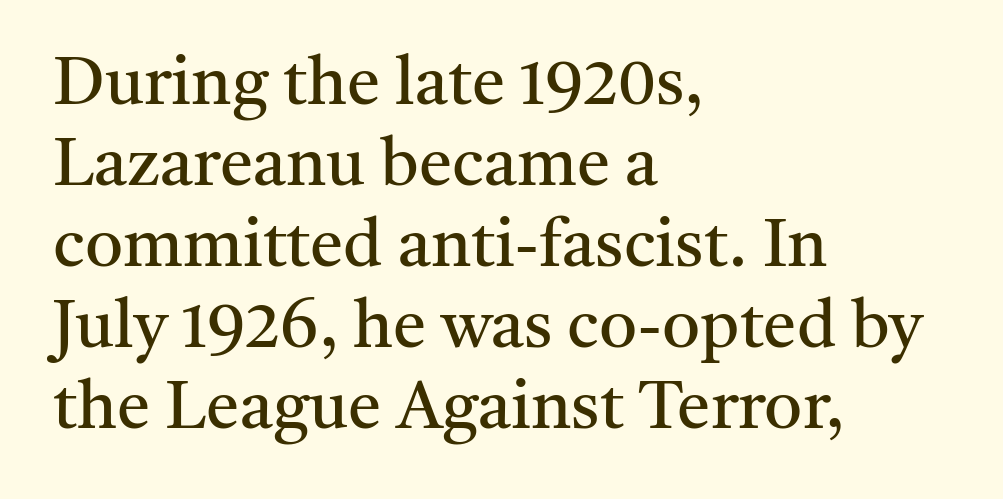
Is the stroke heavy? The answer is a plain regular-or-lighter. Varying glyph widths throughout — classic text-font behaviour. Font category for this specimen: serif. Beneath every word, the page is bare. Casual observation: everything's shoved over to the left.
